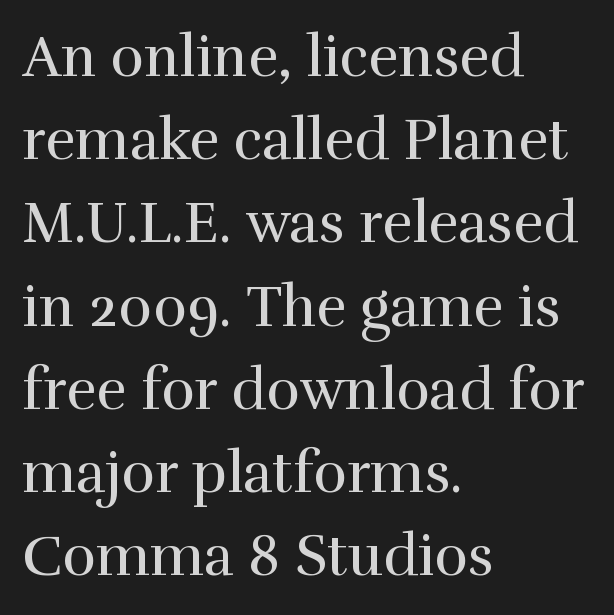
Regarding serifs, this sample has them. The letters advance in unequal steps, a hallmark of proportional type. The weight would be labelled regular, book, light, or lighter still. Horizontal alignment here is leftward, the default for most running prose.
